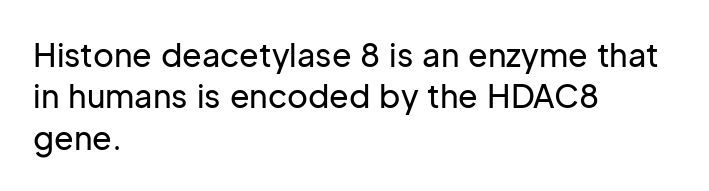
{"serif": "no", "italic": "no", "width": "normal", "stroke_contrast": "low", "x_height": "medium", "monospaced": "no", "underline": "no", "align": "left", "line_spacing": "normal", "line_spacing_ratio": 1.29, "letter_spacing": "normal", "letter_spacing_em": 0.0, "glyph_px": 32}
